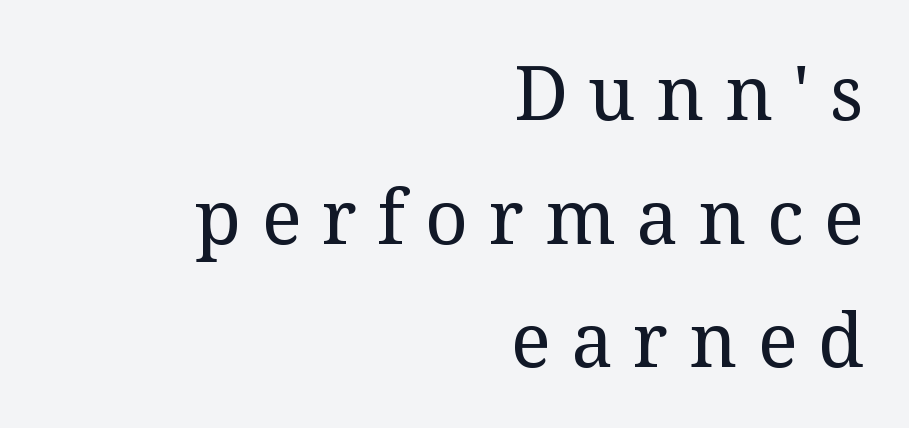
{"serif": "yes", "italic": "no", "bold": "no", "weight": "regular", "width": "normal", "stroke_contrast": "medium", "x_height": "medium", "monospaced": "no", "underline": "no", "align": "right", "line_spacing": "normal", "line_spacing_ratio": 1.65, "letter_spacing": "wide", "letter_spacing_em": 0.27, "glyph_px": 75}
